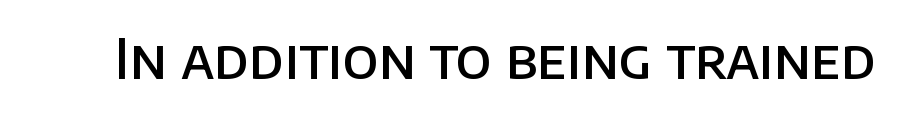
The image shows 55 px semibold sans-serif type, upright; set normal letter spacing, not underlined; low stroke contrast and a large x-height.
